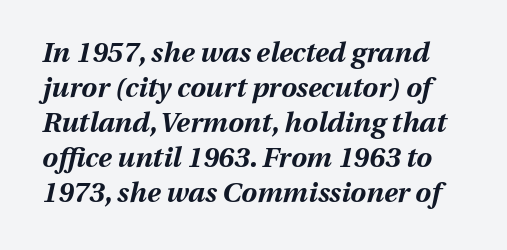
If you measured baseline to baseline, you'd find a middling distance. Just letters on the line, the space beneath them empty. Designer's note — italics engaged. This sample uses plain, unmodified letter spacing. The font is running at its bold setting.
